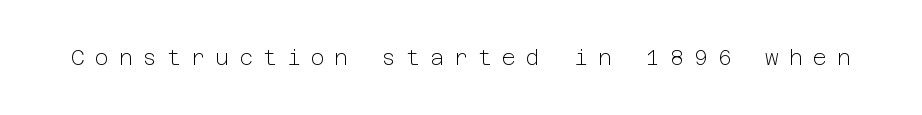
The passage shown is not underscored anywhere. This sample uses an upright cut, with every glyph sitting square on the baseline. The tracking jumps out immediately: characters are airy and widely separated. The strokes carry an ordinary text weight at most.
